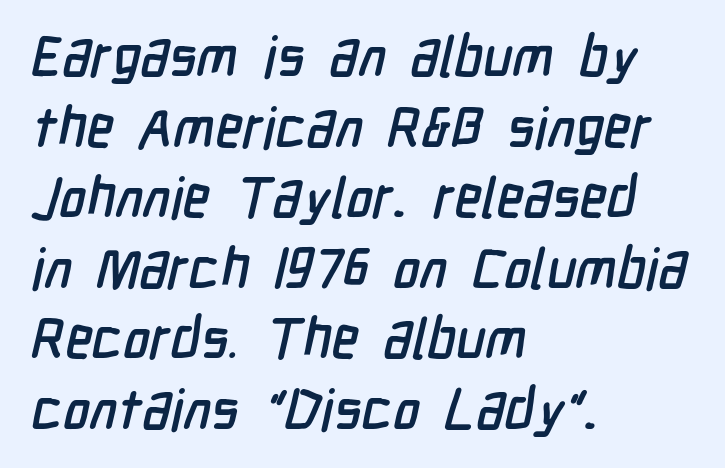
Q: Is the typeface a serif or a sans-serif typeface? A: Sans-serif.
Q: Is the text underlined? A: No.
Q: How is the paragraph aligned? A: Left-aligned.
Q: Is the spacing between letters normal or unusually wide? A: Normal.
Q: Is the spacing between lines tight, normal or loose? A: Normal.
Q: Width (condensed, normal, or wide)? A: Condensed.
Q: Stroke contrast? A: Low.
Q: x-height? A: Medium.
Q: Monospaced? A: No.
